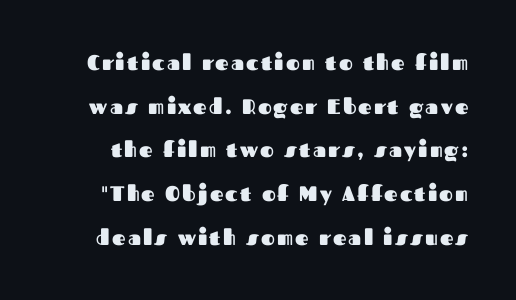
{"italic": "no", "bold": "yes", "underline": "no", "line_spacing": "loose", "line_spacing_ratio": 2.08, "glyph_px": 21}
